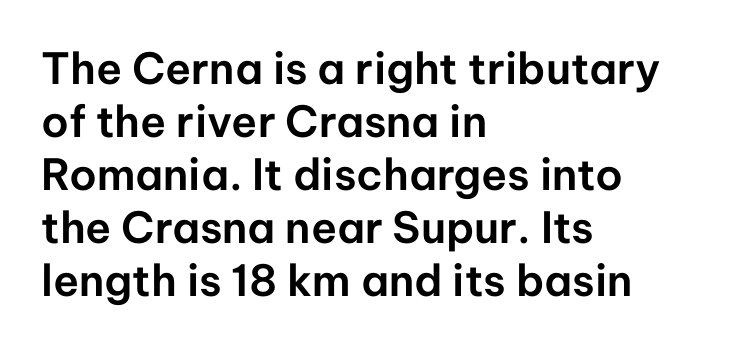
{"serif": "no", "italic": "no", "width": "normal", "stroke_contrast": "low", "x_height": "medium", "monospaced": "no", "underline": "no", "align": "left", "line_spacing_ratio": 1.23, "letter_spacing": "normal", "letter_spacing_em": 0.0, "glyph_px": 43}
